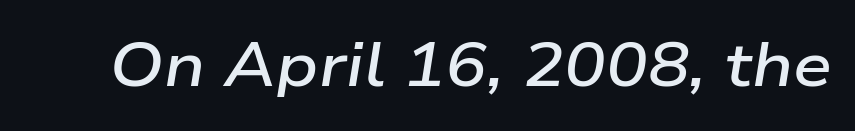
{"italic": "yes", "lean": "right", "slant_degrees": 9, "bold": "semi", "weight": "semibold", "width": "wide", "stroke_contrast": "low", "x_height": "medium", "monospaced": "no", "underline": "no", "letter_spacing": "normal", "letter_spacing_em": 0.0, "glyph_px": 62}
